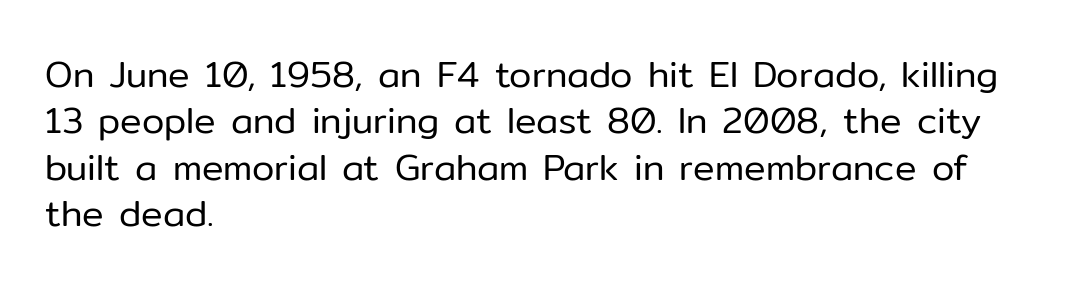
The letters advance in unequal steps, a hallmark of proportional type. A roman cut, with each character standing at attention. Nope, no serifs anywhere on these letters. Tracking here is standard; glyphs follow each other at the usual distance. The rendering uses a moderate line-height, typical for paragraphs. Stroke thickness stays within the range of a standard reading face or lighter.
